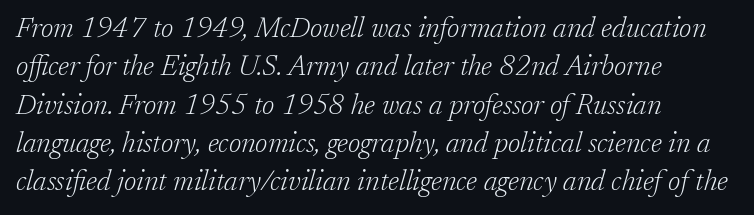
The image shows 28 px light serif type, italic (leaning right); set left-aligned, normal line spacing (1.37x), normal letter spacing, not underlined; low stroke contrast and a medium x-height.
